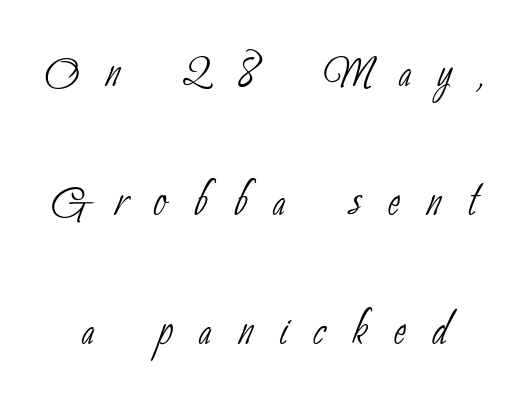
Q: Is the text bold? A: No.
Q: Is the typeface a serif or a sans-serif typeface? A: Sans-serif.
Q: Is the text underlined? A: No.
Q: Is the spacing between letters normal or unusually wide? A: Unusually wide.
Q: Is the spacing between lines tight, normal or loose? A: Loose.
Q: Width (condensed, normal, or wide)? A: Condensed.
Q: Stroke contrast? A: Low.
Q: x-height? A: Small.
Q: Monospaced? A: No.
